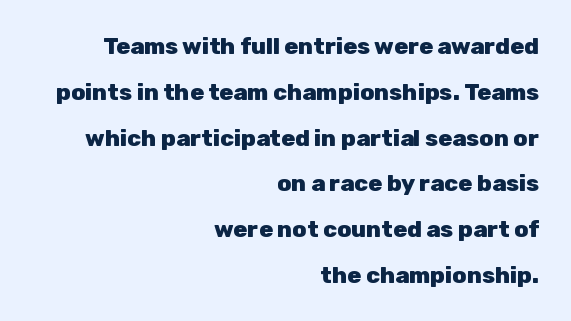
Q: Is the text bold? A: Yes.
Q: Is the text italic (slanted)? A: No, it is upright.
Q: Is the text underlined? A: No.
Q: How is the paragraph aligned? A: Right-aligned.
Q: Is the spacing between letters normal or unusually wide? A: Normal.
Q: Is the spacing between lines tight, normal or loose? A: Loose.
